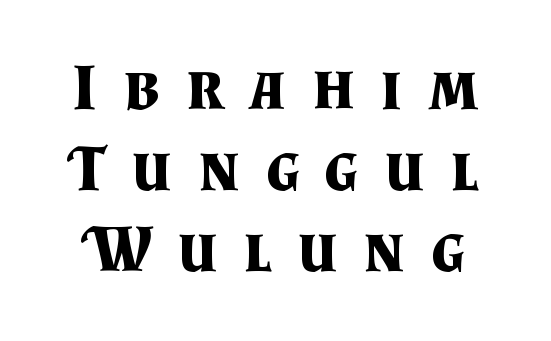
You could not count columns in this text — the font is proportionally spaced. The glyphs in this specimen are seriffed. Each word looks stretched out because of the extra space between its letters. Heavy, bold letterforms.
